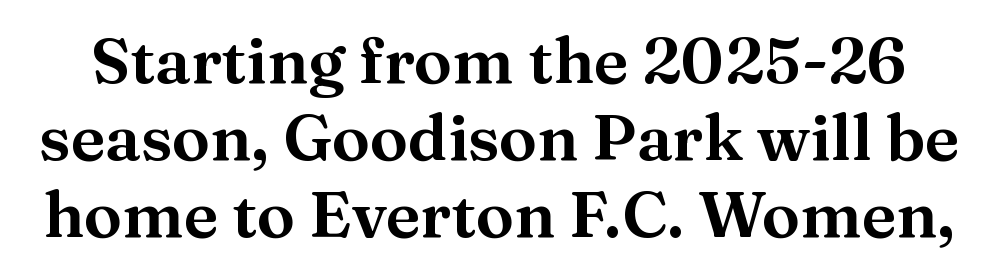
{"serif": "yes", "italic": "no", "width": "normal", "stroke_contrast": "medium", "x_height": "medium", "monospaced": "no", "underline": "no", "line_spacing_ratio": 1.2, "letter_spacing": "normal", "letter_spacing_em": 0.0, "glyph_px": 64}
